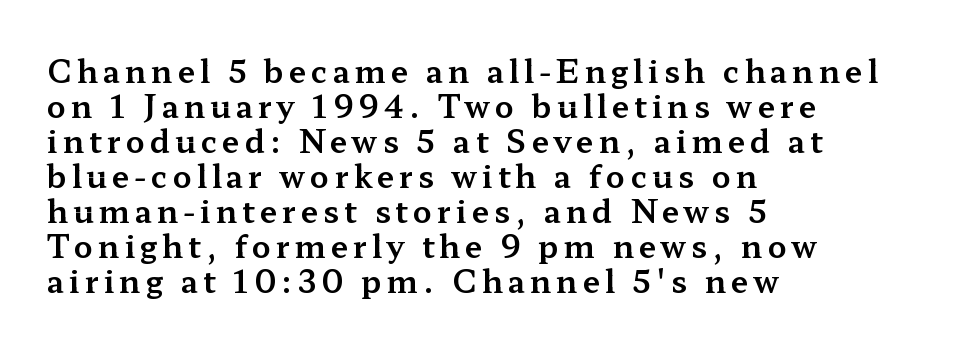
The image shows 31 px wide serif type, upright; set left-aligned, tight line spacing (1.13x), not underlined; medium stroke contrast and a medium x-height.
